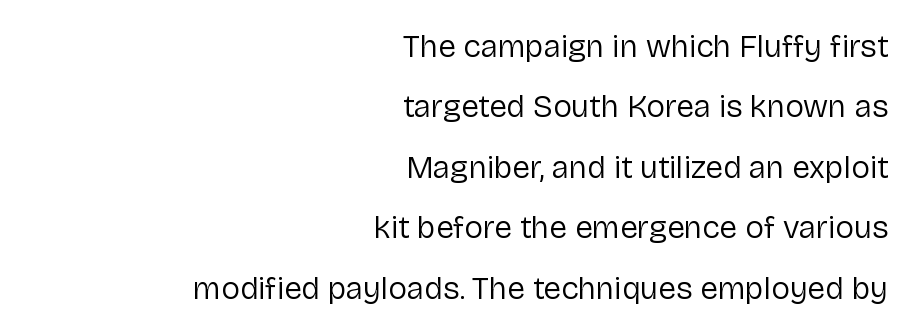
{"serif": "no", "italic": "no", "bold": "no", "weight": "regular", "width": "normal", "stroke_contrast": "low", "x_height": "medium", "monospaced": "no", "underline": "no", "align": "right", "line_spacing_ratio": 1.89, "letter_spacing": "normal", "letter_spacing_em": 0.0, "glyph_px": 32}
